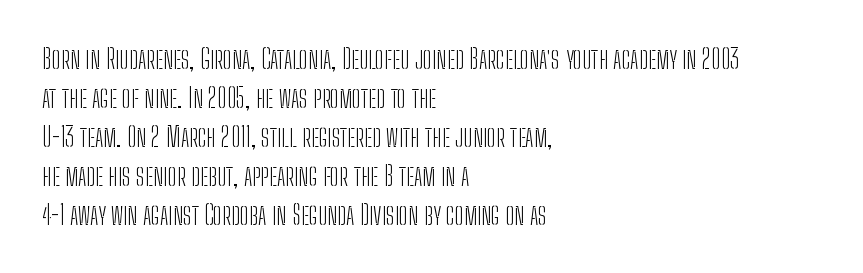
Q: Is the text bold? A: No.
Q: Is the text italic (slanted)? A: No, it is upright.
Q: Is the text underlined? A: No.
Q: How is the paragraph aligned? A: Left-aligned.
Q: Is the spacing between letters normal or unusually wide? A: Normal.
Q: Is the spacing between lines tight, normal or loose? A: Normal.
